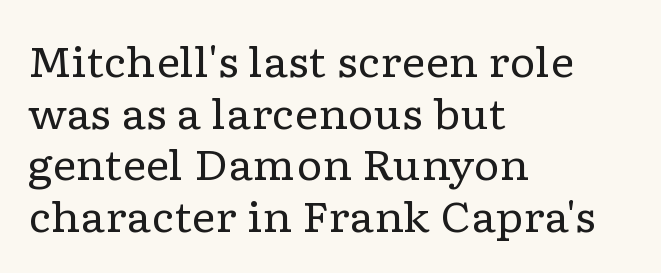
{"serif": "yes", "italic": "no", "bold": "no", "weight": "regular", "width": "wide", "stroke_contrast": "low", "x_height": "medium", "monospaced": "no", "underline": "no", "align": "left", "line_spacing": "normal", "line_spacing_ratio": 1.26, "letter_spacing": "normal", "letter_spacing_em": 0.0, "glyph_px": 41}
